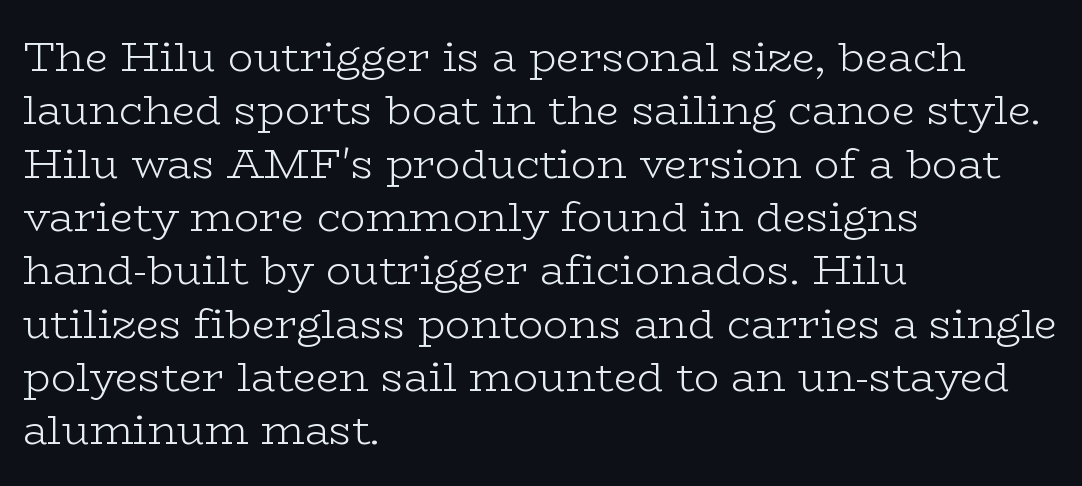
{"serif": "yes", "italic": "no", "bold": "no", "weight": "light", "width": "wide", "stroke_contrast": "low", "x_height": "medium", "monospaced": "no", "underline": "no", "align": "left", "line_spacing": "normal", "line_spacing_ratio": 1.27, "letter_spacing": "normal", "letter_spacing_em": 0.0, "glyph_px": 42}
